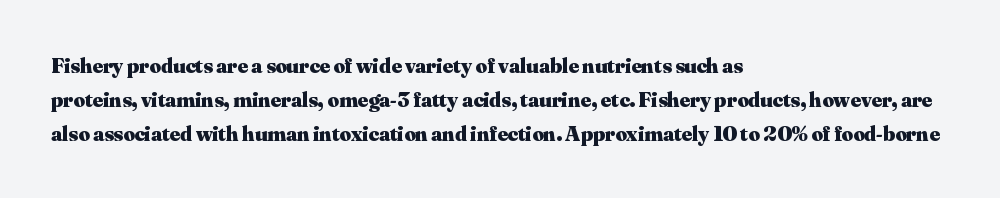
{"italic": "no", "bold": "yes", "underline": "no", "align": "left", "line_spacing": "normal", "line_spacing_ratio": 1.54, "letter_spacing": "normal", "letter_spacing_em": 0.0, "glyph_px": 22}
